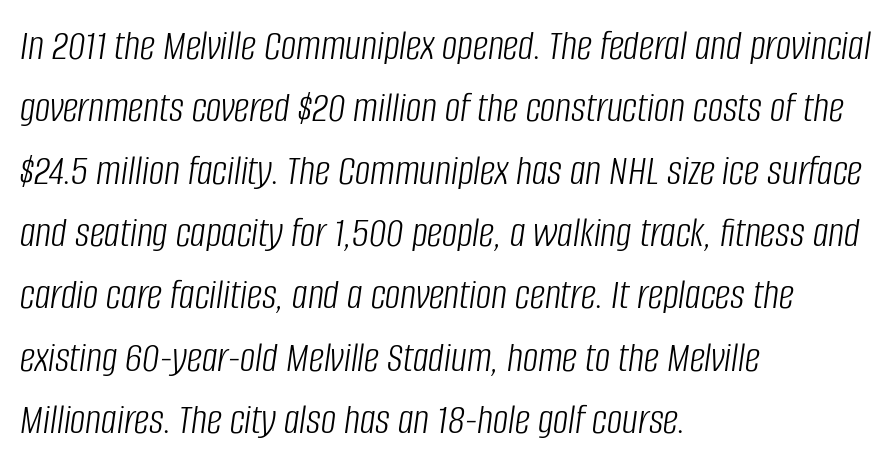
The image shows 43 px light, condensed type, italic (leaning right); set left-aligned, normal line spacing (1.45x), normal letter spacing, not underlined; low stroke contrast and a large x-height.
